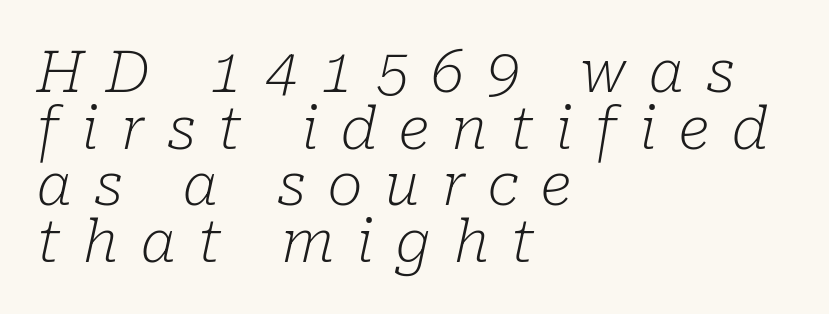
{"serif": "yes", "italic": "yes", "lean": "right", "slant_degrees": 10, "bold": "no", "weight": "light", "width": "normal", "stroke_contrast": "low", "x_height": "medium", "monospaced": "no", "underline": "no", "align": "left", "line_spacing": "tight", "line_spacing_ratio": 0.96, "letter_spacing": "wide", "letter_spacing_em": 0.38, "glyph_px": 59}
